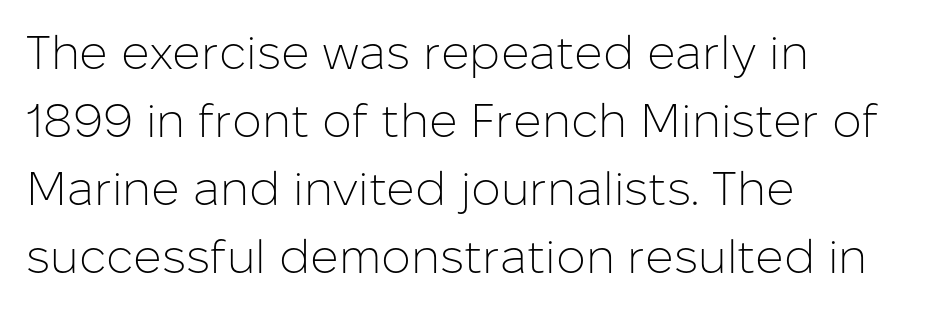
Q: Is the text bold? A: No.
Q: Is the text italic (slanted)? A: No, it is upright.
Q: Is the typeface a serif or a sans-serif typeface? A: Sans-serif.
Q: Is the text underlined? A: No.
Q: How is the paragraph aligned? A: Left-aligned.
Q: Is the spacing between letters normal or unusually wide? A: Normal.
Q: Is the spacing between lines tight, normal or loose? A: Normal.
Q: Width (condensed, normal, or wide)? A: Normal.
Q: Stroke contrast? A: Low.
Q: x-height? A: Medium.
Q: Monospaced? A: No.
